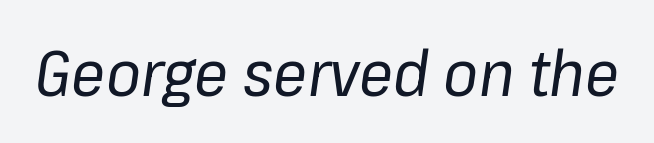
The image shows 63 px regular-weight type, italic (leaning right); set normal letter spacing, not underlined; low stroke contrast and a medium x-height.
